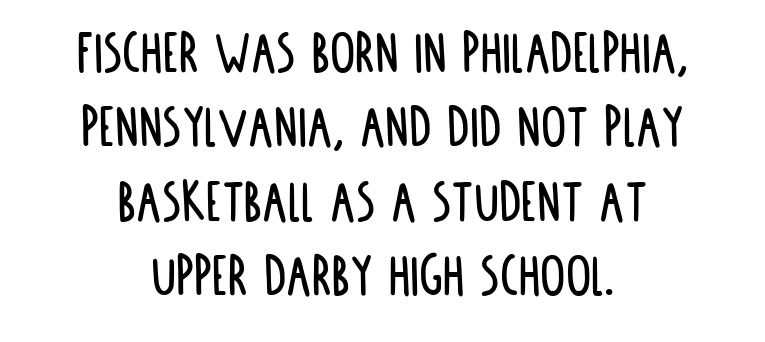
{"serif": "no", "italic": "no", "width": "condensed", "stroke_contrast": "low", "x_height": "large", "monospaced": "no", "underline": "no", "align": "center", "line_spacing_ratio": 1.18, "letter_spacing": "normal", "letter_spacing_em": 0.0, "glyph_px": 63}
